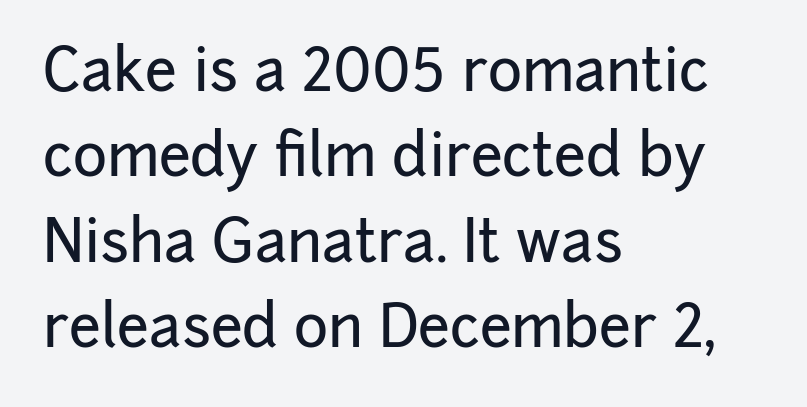
{"serif": "no", "italic": "no", "width": "normal", "stroke_contrast": "low", "x_height": "medium", "monospaced": "no", "underline": "no", "align": "left", "line_spacing": "normal", "line_spacing_ratio": 1.47, "letter_spacing": "normal", "letter_spacing_em": 0.0, "glyph_px": 58}
